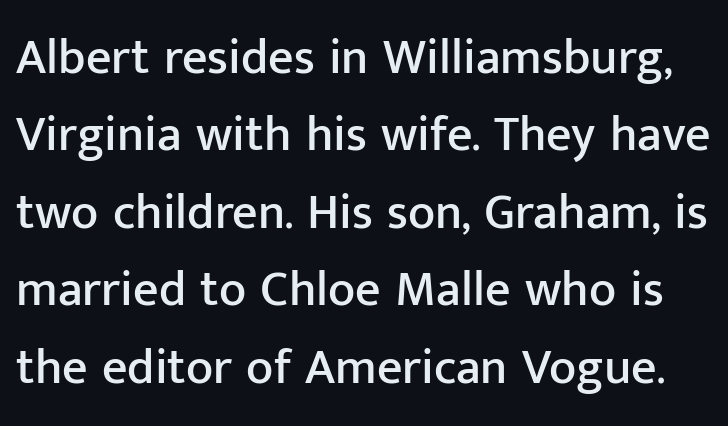
Does the type have serifs? No, each stem ends abruptly. The specimen omits any rule beneath the text block's lines. Observe the ordinary spacing: letters are neighbours, not strangers. Think of a printed novel: that variable character pitch is what you see here.
